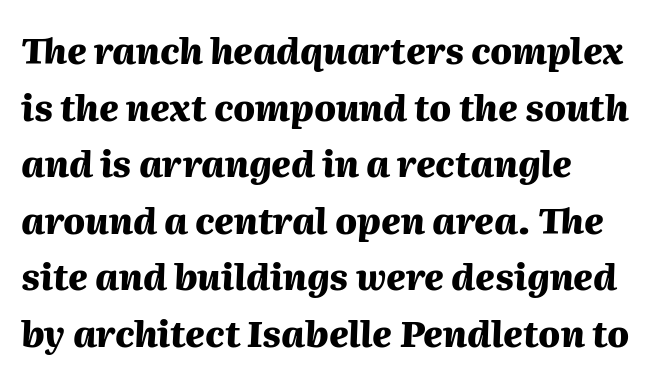
{"italic": "yes", "lean": "right", "slant_degrees": 2, "bold": "yes", "weight": "heavy", "width": "normal", "stroke_contrast": "medium", "x_height": "medium", "monospaced": "no", "underline": "no", "line_spacing": "normal", "line_spacing_ratio": 1.57, "letter_spacing": "normal", "letter_spacing_em": 0.0, "glyph_px": 36}
